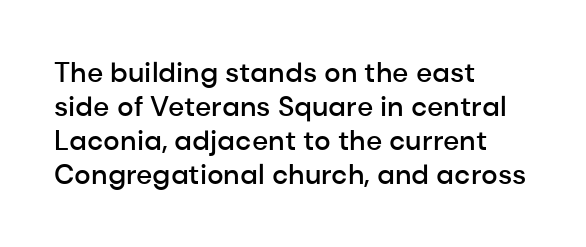
Strokes here are thickened, but only to semibold level. The glyphs in this specimen are sans serif. The rendering uses natural spacing where letterforms have individual widths. A student would call this left alignment; a typographer would say flush left, rag right.
